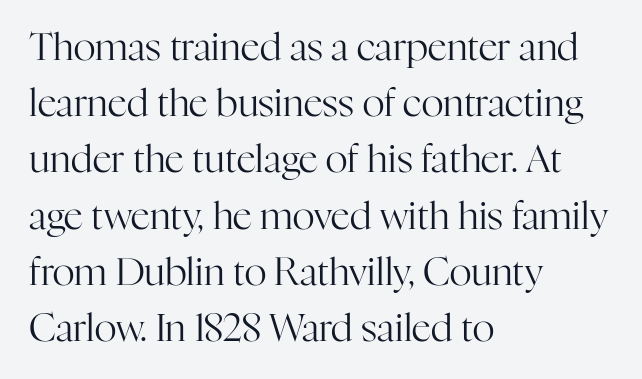
The image shows 38 px regular-weight serif type, upright; set left-aligned, normal line spacing (1.48x), normal letter spacing, not underlined; high stroke contrast and a medium x-height.
